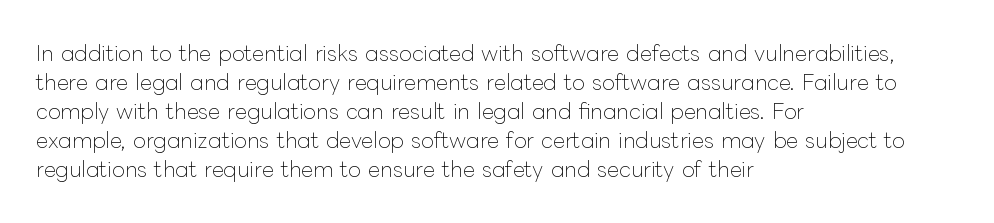
The image shows 21 px text type, upright; set left-aligned, normal line spacing (1.38x), normal letter spacing, not underlined.
